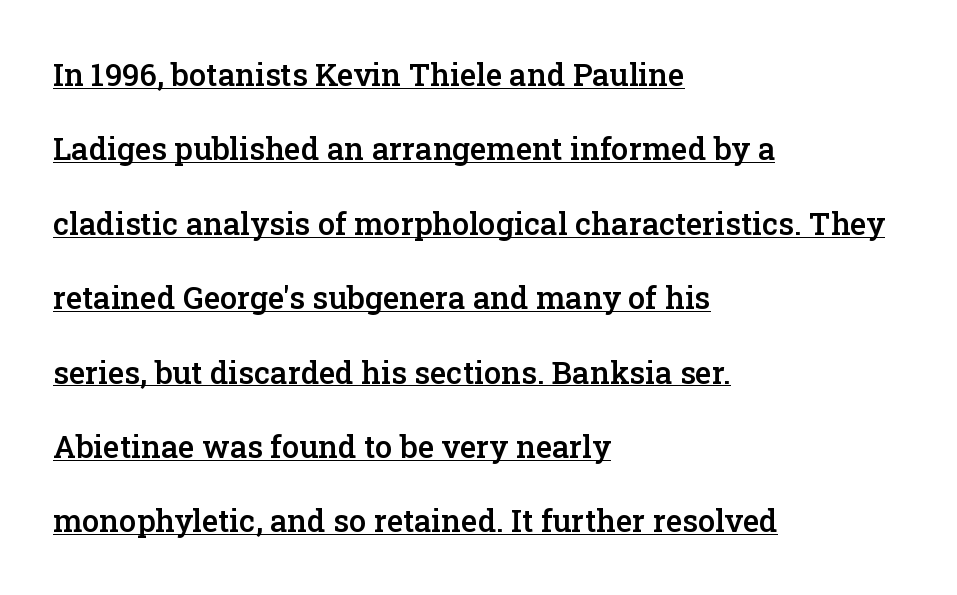
Yep, those are serifs on the letters. Here the glyphs are tracked normally, forming tight word shapes. A baseline rule has been typeset under these characters. One glance says open: line gaps are wider than usual. All the whitespace from short lines collects on the right. Here the designer chose a conventional face with non-uniform glyph widths.
